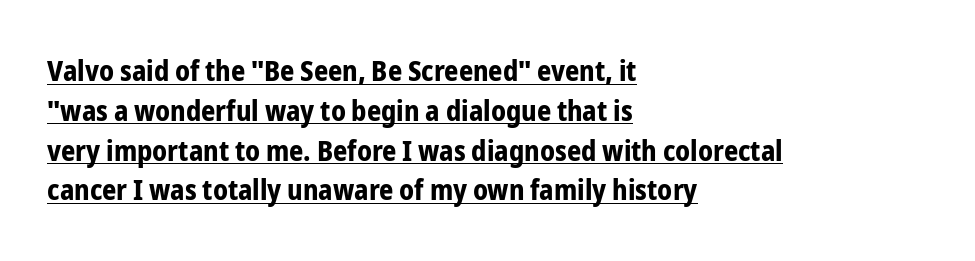
Q: Is the text bold? A: Yes.
Q: Is the text italic (slanted)? A: No, it is upright.
Q: Is the typeface a serif or a sans-serif typeface? A: Sans-serif.
Q: Is the text underlined? A: Yes.
Q: How is the paragraph aligned? A: Left-aligned.
Q: Is the spacing between letters normal or unusually wide? A: Normal.
Q: Is the spacing between lines tight, normal or loose? A: Normal.
Q: Width (condensed, normal, or wide)? A: Condensed.
Q: Stroke contrast? A: Low.
Q: x-height? A: Medium.
Q: Monospaced? A: No.
